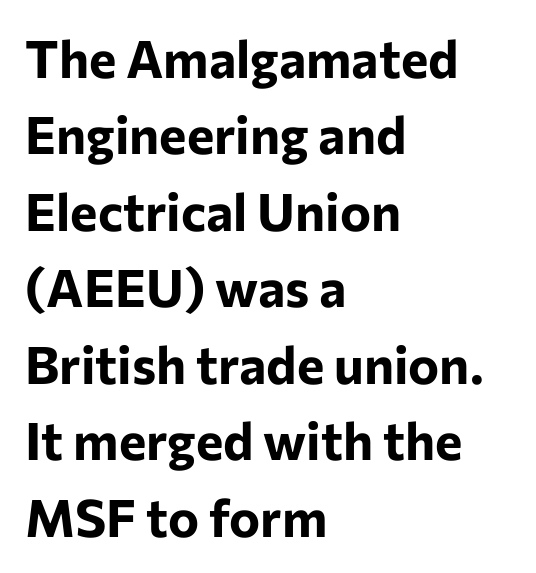
The image shows 52 px bold sans-serif type, upright; set left-aligned, normal line spacing (1.47x), normal letter spacing, not underlined; low stroke contrast and a medium x-height.
